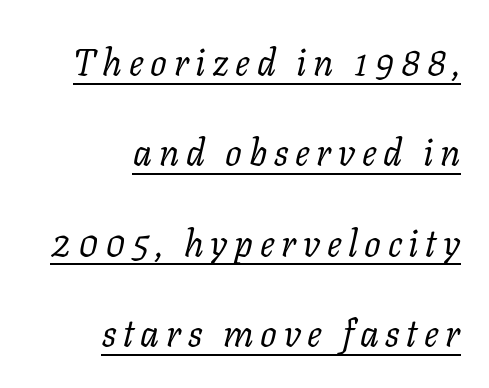
The lines are spread far apart with generous leading. Do the characters align in a grid? No, the font is proportional. The type family on display is of the serif kind. No extra ink here — the face is not bold. If you drew a line through each stem, it would be angled. Teacher's note: observe the even right margin — that is flush-right alignment.
